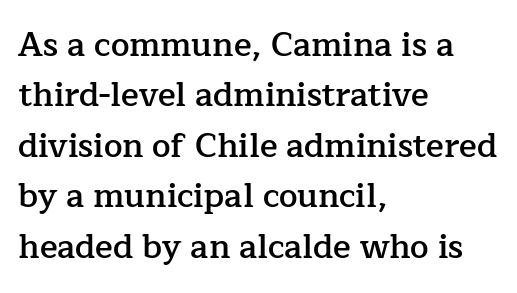
{"serif": "yes", "italic": "no", "bold": "semi", "weight": "semibold", "width": "normal", "stroke_contrast": "low", "x_height": "medium", "monospaced": "no", "underline": "no", "align": "left", "line_spacing": "normal", "line_spacing_ratio": 1.53, "letter_spacing": "normal", "letter_spacing_em": 0.0, "glyph_px": 33}
